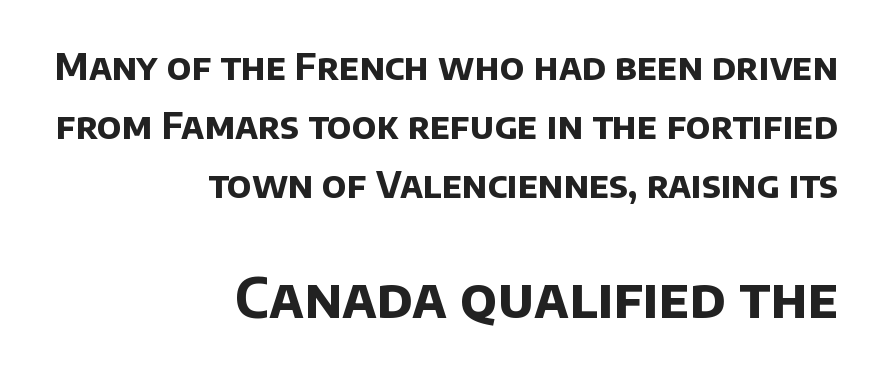
Summary of weight: heavy, a full bold. The rendering anchors every line to the right-hand side. Typesetter's note — lower block bumped up in size, upper block left smaller. Proportional: the letters do not fall into vertical columns. The gaps between neighbouring characters are ordinary and unremarkable. Nothing sits at the stroke ends, so this counts as sans-serif.
